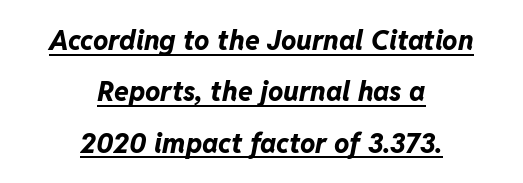
{"italic": "yes", "lean": "right", "slant_degrees": 11, "bold": "yes", "underline": "yes", "align": "center", "line_spacing": "loose", "line_spacing_ratio": 1.9, "letter_spacing": "normal", "letter_spacing_em": 0.0, "glyph_px": 27}
